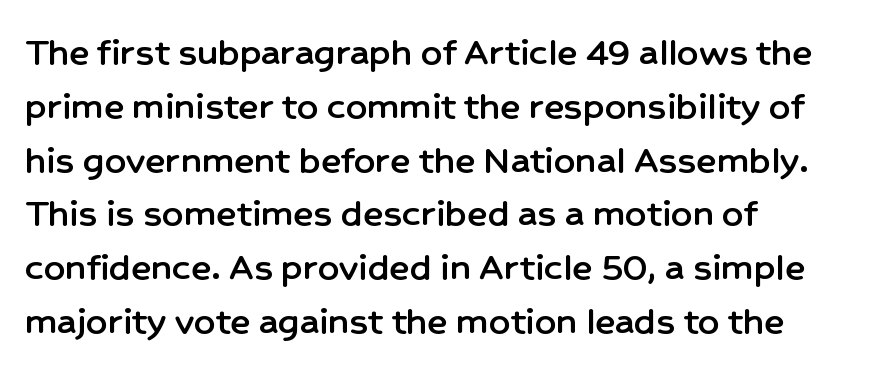
Q: Is the text italic (slanted)? A: No, it is upright.
Q: Is the typeface a serif or a sans-serif typeface? A: Sans-serif.
Q: Is the text underlined? A: No.
Q: How is the paragraph aligned? A: Left-aligned.
Q: Is the spacing between letters normal or unusually wide? A: Normal.
Q: Is the spacing between lines tight, normal or loose? A: Normal.
Q: Width (condensed, normal, or wide)? A: Normal.
Q: Stroke contrast? A: Low.
Q: x-height? A: Medium.
Q: Monospaced? A: No.
